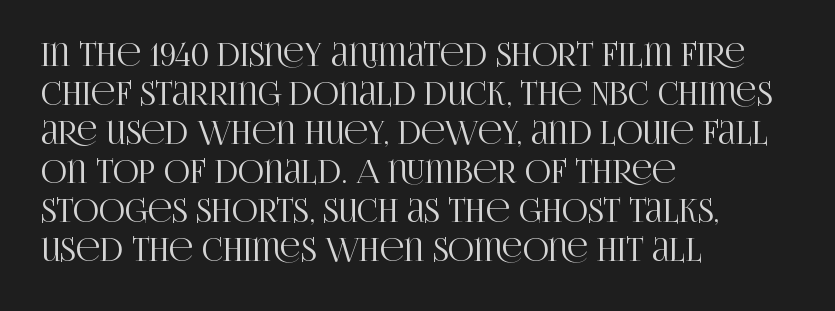
{"serif": "yes", "italic": "no", "width": "condensed", "stroke_contrast": "high", "x_height": "large", "monospaced": "no", "underline": "no", "align": "left", "line_spacing_ratio": 1.22, "letter_spacing": "normal", "letter_spacing_em": 0.0, "glyph_px": 32}
